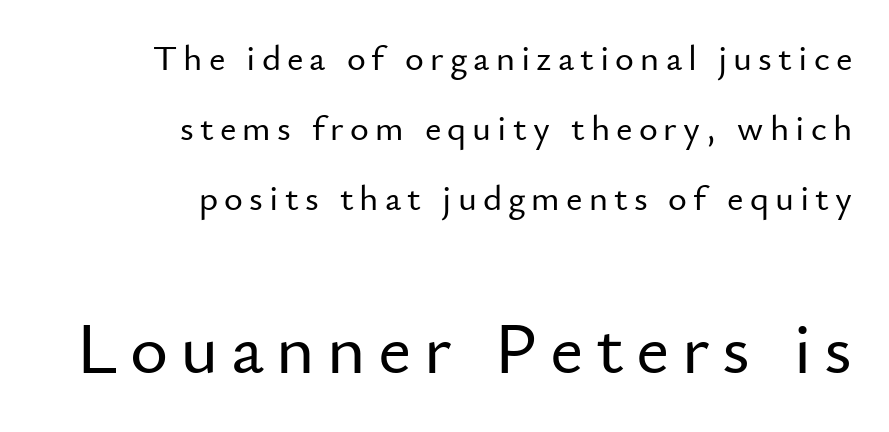
{"serif": "no", "italic": "no", "width": "normal", "stroke_contrast": "low", "x_height": "small", "monospaced": "no", "underline": "no", "align": "right", "line_spacing": "loose", "line_spacing_ratio": 1.95, "larger_block": "second", "size_ratio": 2.03, "glyph_px": 73}
